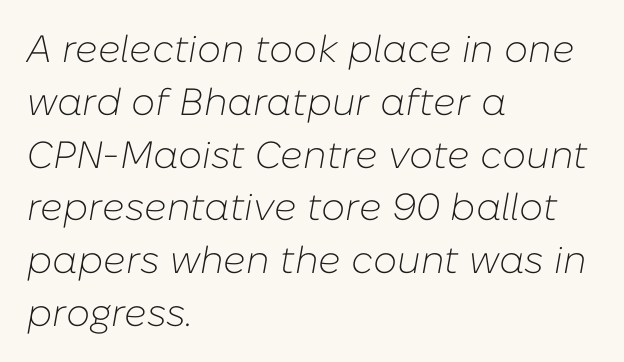
Q: Is the text bold? A: No.
Q: Is the text italic (slanted)? A: Yes, it leans right by about 10 degrees.
Q: Is the text underlined? A: No.
Q: How is the paragraph aligned? A: Left-aligned.
Q: Is the spacing between letters normal or unusually wide? A: Normal.
Q: Is the spacing between lines tight, normal or loose? A: Normal.
Q: Width (condensed, normal, or wide)? A: Normal.
Q: Stroke contrast? A: Low.
Q: x-height? A: Medium.
Q: Monospaced? A: No.
